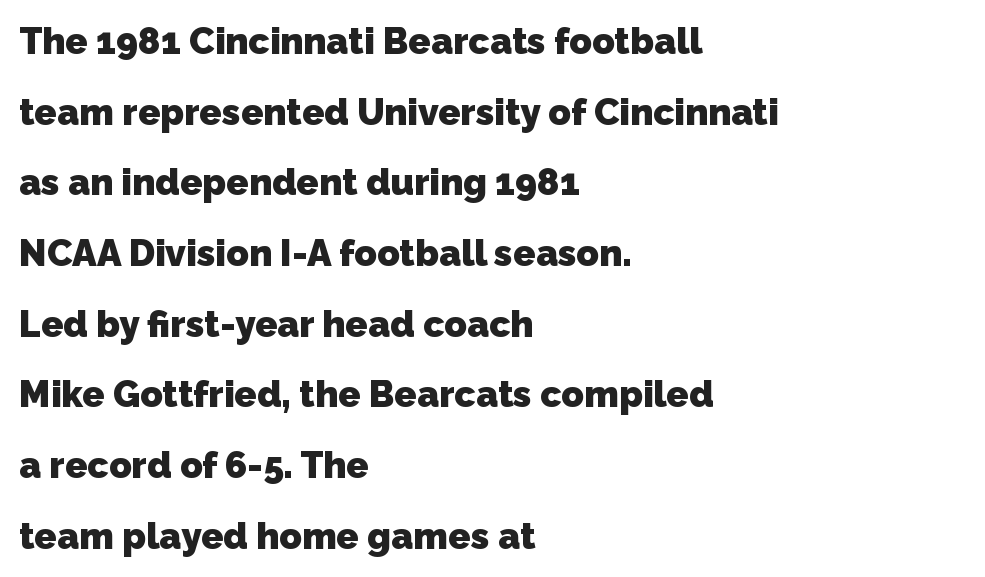
Q: Is the text bold? A: Yes.
Q: Is the typeface a serif or a sans-serif typeface? A: Sans-serif.
Q: Is the text underlined? A: No.
Q: How is the paragraph aligned? A: Left-aligned.
Q: Is the spacing between letters normal or unusually wide? A: Normal.
Q: Is the spacing between lines tight, normal or loose? A: Loose.
Q: Width (condensed, normal, or wide)? A: Normal.
Q: Stroke contrast? A: Low.
Q: x-height? A: Medium.
Q: Monospaced? A: No.
